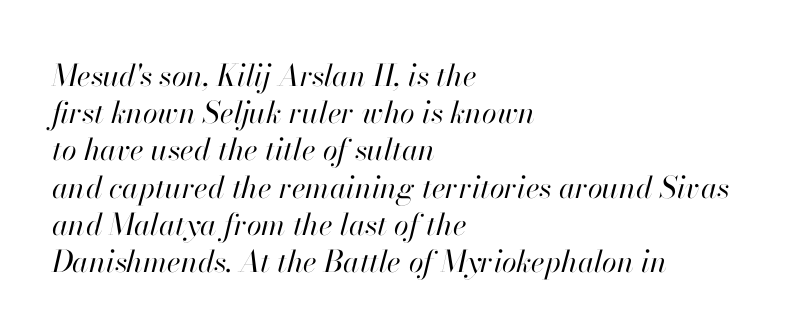
Q: Is the text bold? A: No.
Q: Is the text italic (slanted)? A: Yes, it leans right by about 13 degrees.
Q: Is the text underlined? A: No.
Q: How is the paragraph aligned? A: Left-aligned.
Q: Is the spacing between letters normal or unusually wide? A: Normal.
Q: Width (condensed, normal, or wide)? A: Normal.
Q: Stroke contrast? A: High.
Q: x-height? A: Small.
Q: Monospaced? A: No.
